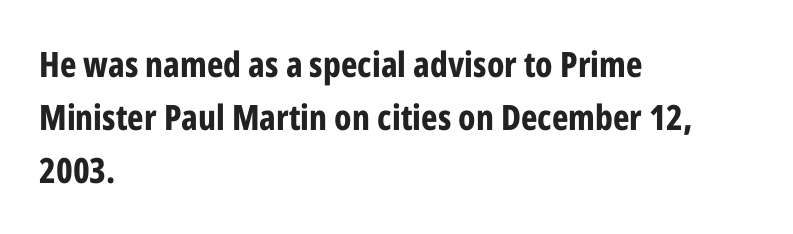
{"serif": "no", "italic": "no", "bold": "yes", "weight": "bold", "width": "condensed", "stroke_contrast": "low", "x_height": "medium", "monospaced": "no", "underline": "no", "align": "left", "line_spacing": "normal", "line_spacing_ratio": 1.52, "letter_spacing": "normal", "letter_spacing_em": 0.0, "glyph_px": 35}
